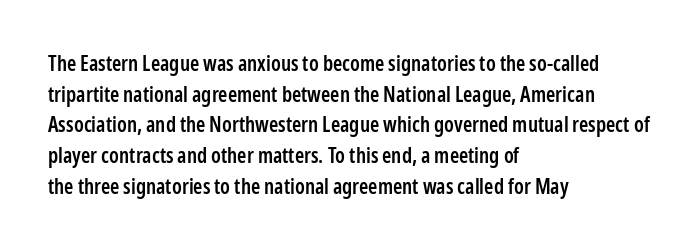
The image shows 21 px text type, upright; set left-aligned, normal line spacing (1.46x), normal letter spacing, not underlined.
